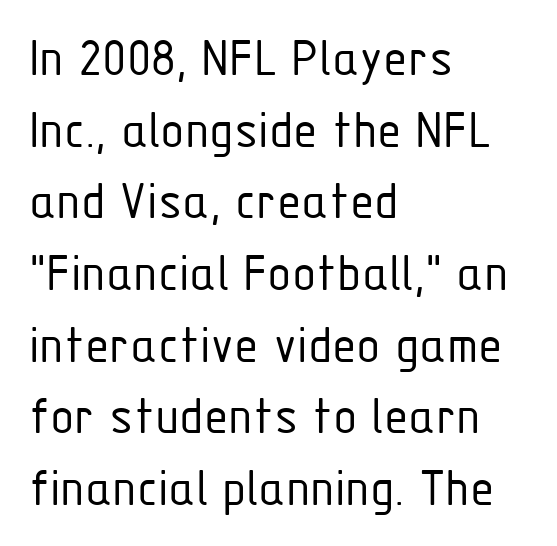
The image shows 56 px light, condensed sans-serif type, upright; set left-aligned, normal line spacing (1.28x), normal letter spacing, not underlined; low stroke contrast and a medium x-height.
